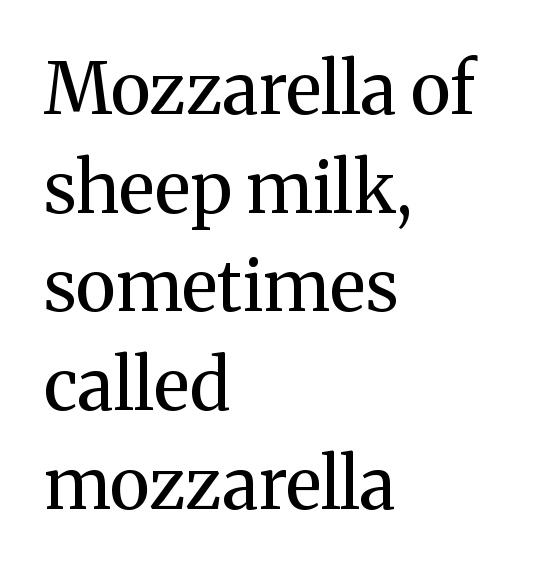
Q: Is the text bold? A: No.
Q: Is the text italic (slanted)? A: No, it is upright.
Q: Is the typeface a serif or a sans-serif typeface? A: Serif.
Q: Is the text underlined? A: No.
Q: How is the paragraph aligned? A: Left-aligned.
Q: Is the spacing between letters normal or unusually wide? A: Normal.
Q: Is the spacing between lines tight, normal or loose? A: Normal.
Q: Width (condensed, normal, or wide)? A: Normal.
Q: Stroke contrast? A: Medium.
Q: x-height? A: Medium.
Q: Monospaced? A: No.
